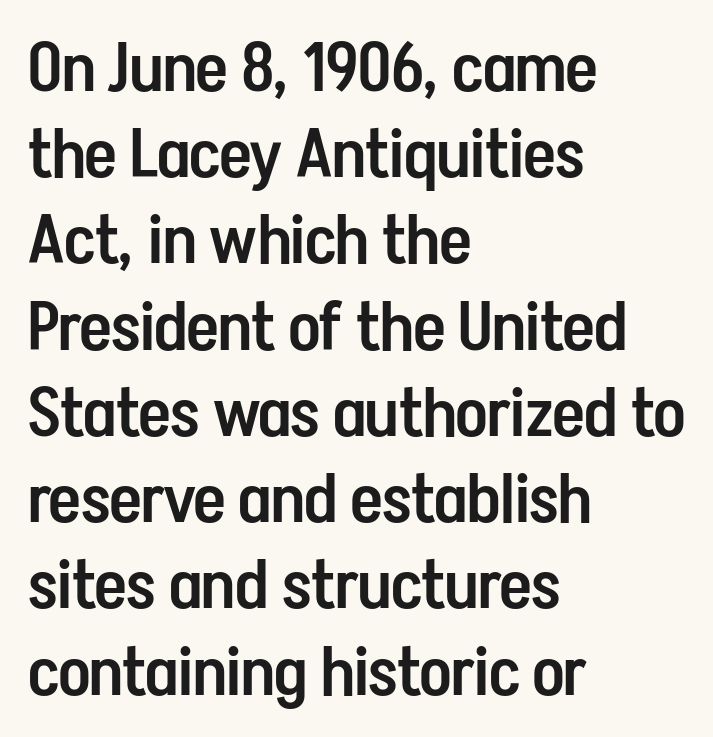
Emphasis by weight is partial: semibold. The glyphs in this specimen are sans serif. Italic: no, the glyphs are upright roman. Left-aligned paragraph, ragged on the right. The glyphs are unaccompanied by any horizontal stroke below them.
